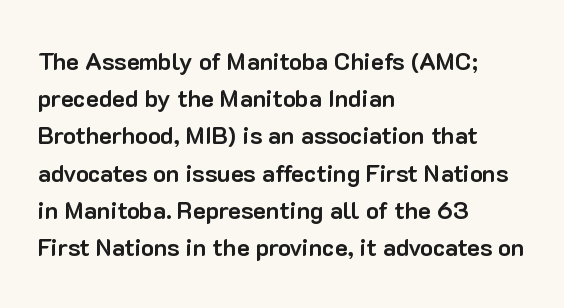
The passage shown has conventional tracking throughout. Underline: absent. The lines in this sample share a left origin and differ only in where they stop. These lines carry a lot of weight — the face is fully bold. Leading: standard. Characters remain perfectly vertical along every line.
